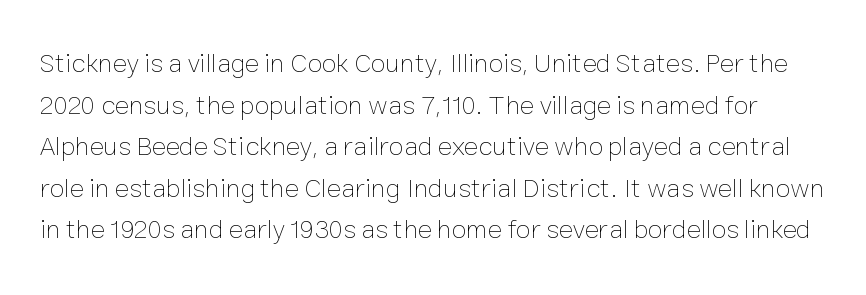
A clean baseline with only descenders dipping below it. In terms of leading, this rendering sits right in the middle. The horizontal fit of the characters is conventional and even. If you drew a line through each stem, it would be perfectly vertical.
